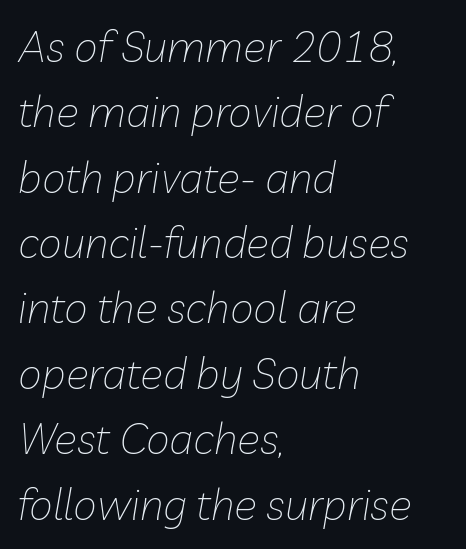
{"italic": "yes", "lean": "right", "slant_degrees": 10, "bold": "no", "weight": "thin", "width": "normal", "stroke_contrast": "low", "x_height": "medium", "monospaced": "no", "underline": "no", "align": "left", "line_spacing": "normal", "line_spacing_ratio": 1.52, "letter_spacing": "normal", "letter_spacing_em": 0.0, "glyph_px": 43}
